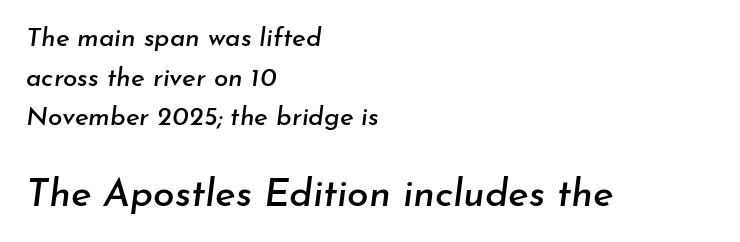
The image shows 39 px text type, italic (leaning right); set left-aligned, normal line spacing (1.52x), normal letter spacing, not underlined; the second (bottom) block is 1.5x larger; low stroke contrast and a small x-height.
